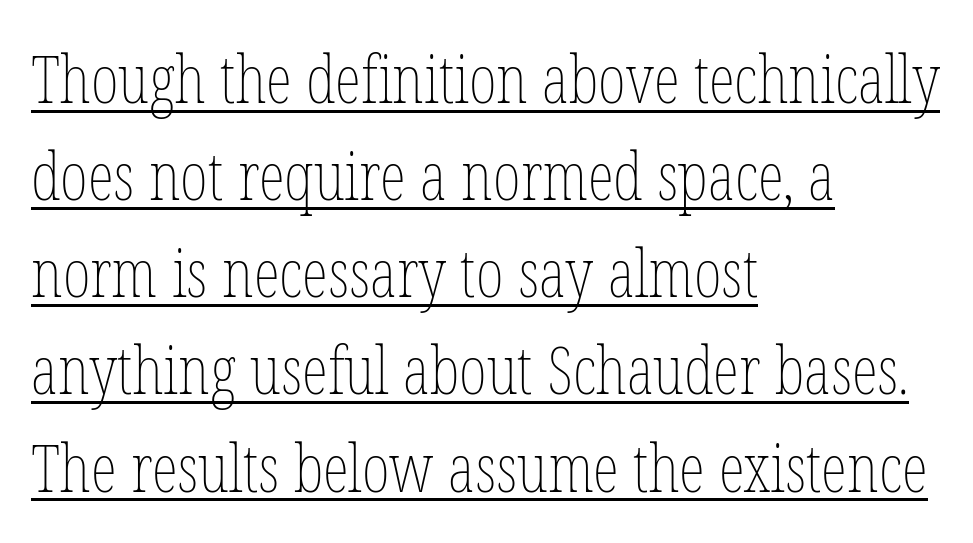
{"italic": "no", "bold": "no", "weight": "thin", "width": "condensed", "stroke_contrast": "low", "x_height": "medium", "monospaced": "no", "underline": "yes", "align": "left", "line_spacing": "normal", "line_spacing_ratio": 1.45, "letter_spacing": "normal", "letter_spacing_em": 0.0, "glyph_px": 67}
